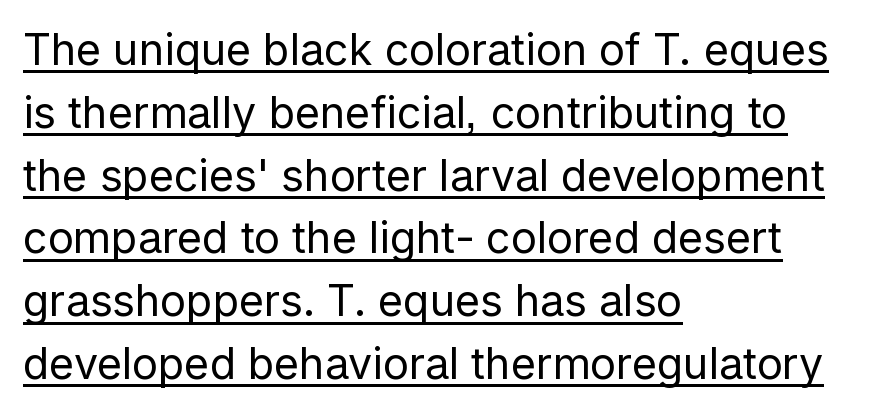
Q: Is the text bold? A: No.
Q: Is the text italic (slanted)? A: No, it is upright.
Q: Is the typeface a serif or a sans-serif typeface? A: Sans-serif.
Q: Is the text underlined? A: Yes.
Q: How is the paragraph aligned? A: Left-aligned.
Q: Is the spacing between letters normal or unusually wide? A: Normal.
Q: Is the spacing between lines tight, normal or loose? A: Normal.
Q: Width (condensed, normal, or wide)? A: Normal.
Q: Stroke contrast? A: Low.
Q: x-height? A: Medium.
Q: Monospaced? A: No.
